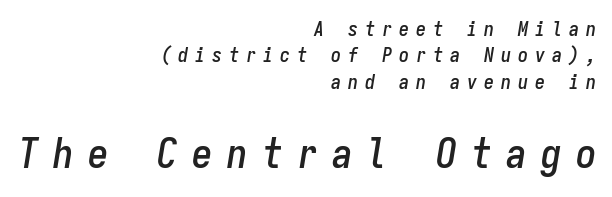
{"italic": "yes", "lean": "right", "slant_degrees": 9, "width": "condensed", "stroke_contrast": "low", "x_height": "medium", "monospaced": "yes", "underline": "no", "align": "right", "line_spacing": "normal", "line_spacing_ratio": 1.32, "letter_spacing": "wide", "letter_spacing_em": 0.35, "larger_block": "second", "size_ratio": 2.05, "glyph_px": 41}
